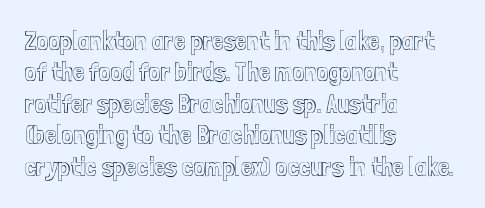
Tracking value appears to be zero — textbook default spacing. Rendered with straight, roman letterforms. Short and long lines alike share a common starting point at left. A bare baseline throughout the passage.
